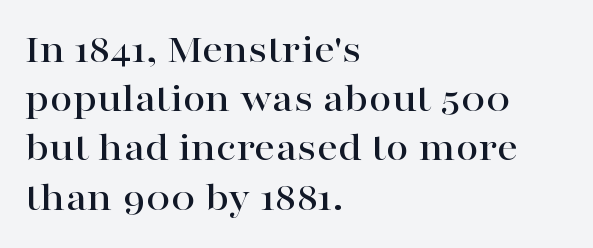
Typeset ragged right — the left edge is the straight one. Unmarked baselines from the first word to the last. A serif font was chosen for this passage. Nothing unusual about the tracking: characters are spaced as the font intends. This is roman type, the default non-slanted kind.
